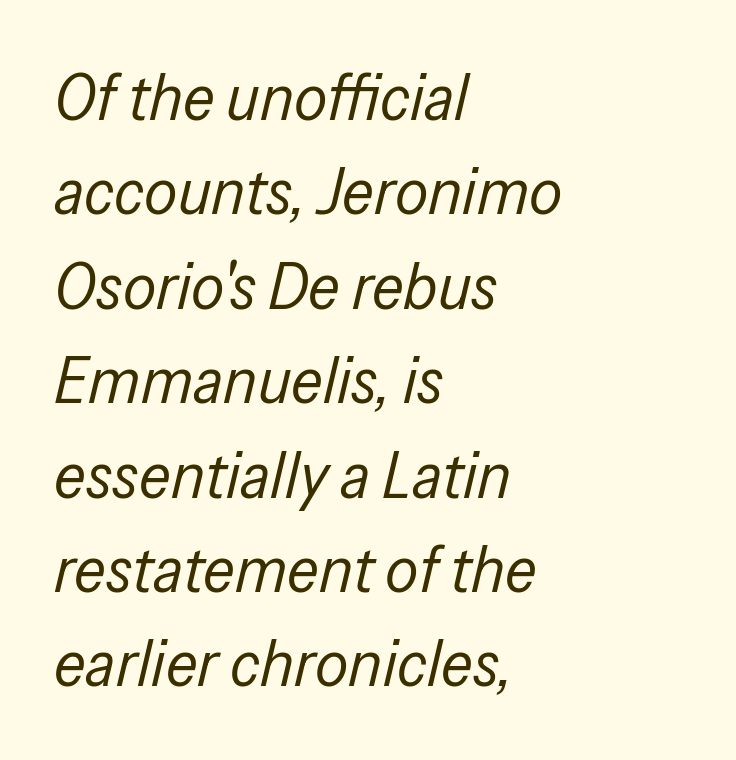
The strip under each line holds only bare page. The gaps between neighbouring characters are ordinary and unremarkable. In CSS terms this would be text-align: left. What's the leading like? Ordinary, nothing unusual. Does the lettering tilt? It does — this is italic.
